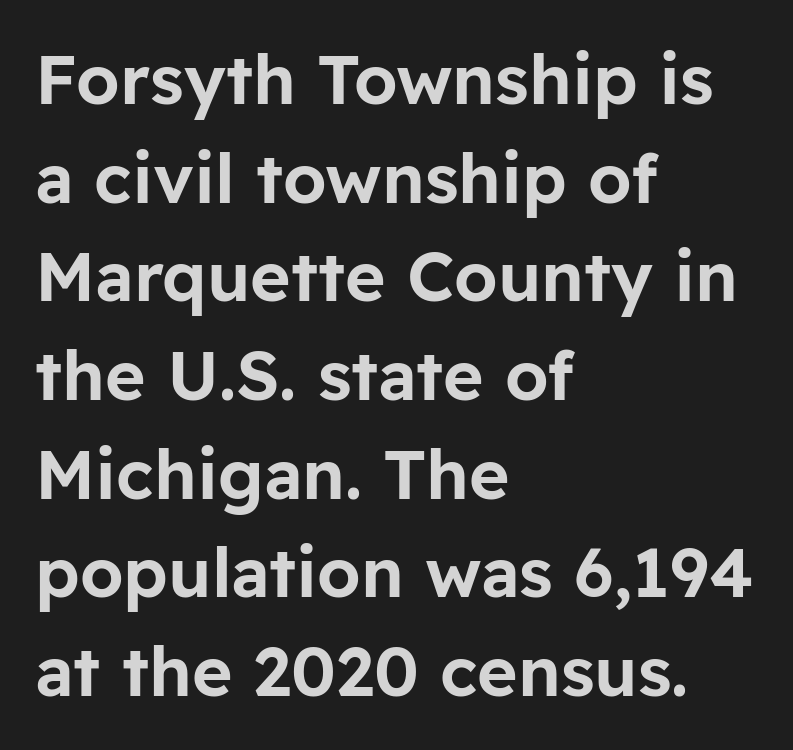
Q: Is the text italic (slanted)? A: No, it is upright.
Q: Is the typeface a serif or a sans-serif typeface? A: Sans-serif.
Q: Is the text underlined? A: No.
Q: How is the paragraph aligned? A: Left-aligned.
Q: Is the spacing between letters normal or unusually wide? A: Normal.
Q: Is the spacing between lines tight, normal or loose? A: Normal.
Q: Width (condensed, normal, or wide)? A: Normal.
Q: Stroke contrast? A: Low.
Q: x-height? A: Medium.
Q: Monospaced? A: No.
